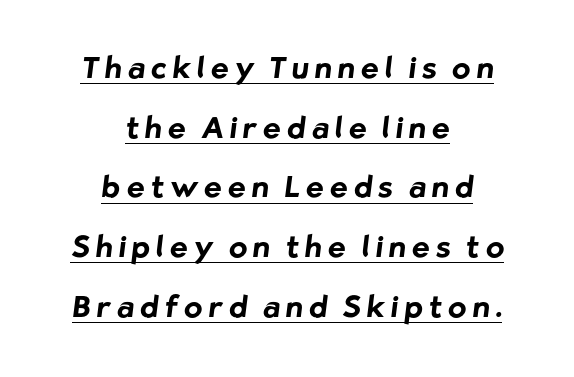
Each letter keeps its own natural width here, so spacing adapts to shape. Does the copy run flush right? No — it is centered line by line. Check the space under the baseline: a stroke is drawn there. The tracking jumps out immediately: characters are airy and widely separated. How would I describe the line gaps? Wide and relaxed. The passage shown is emphatically bold.
